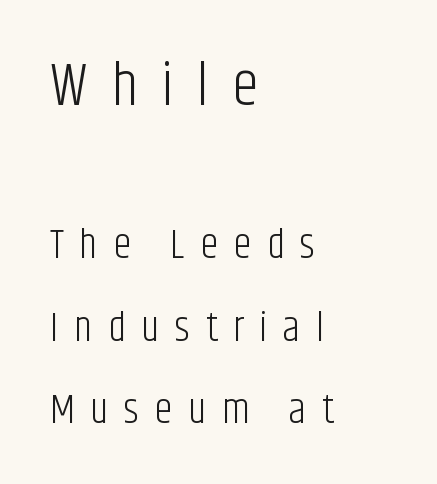
The image shows 61 px light, condensed sans-serif type, upright; set left-aligned, loose line spacing (2.01x), unusually wide letter spacing (+0.38 em), not underlined; the first (top) block is 1.49x larger; low stroke contrast and a large x-height.
